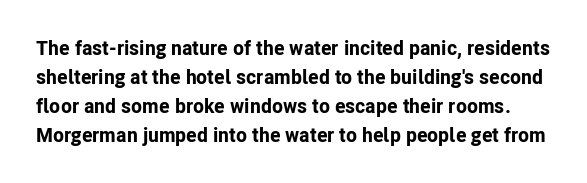
{"italic": "no", "bold": "yes", "underline": "no", "line_spacing": "normal", "line_spacing_ratio": 1.45, "letter_spacing": "normal", "letter_spacing_em": 0.0, "glyph_px": 20}
